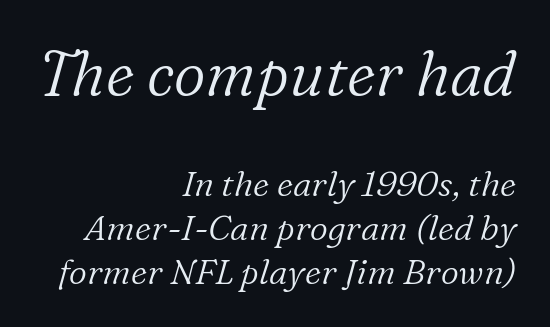
{"serif": "yes", "italic": "yes", "lean": "right", "slant_degrees": 16, "bold": "no", "weight": "light", "width": "normal", "stroke_contrast": "low", "x_height": "medium", "monospaced": "no", "underline": "no", "align": "right", "line_spacing": "normal", "line_spacing_ratio": 1.25, "letter_spacing": "normal", "letter_spacing_em": 0.0, "larger_block": "first", "size_ratio": 1.77, "glyph_px": 62}
